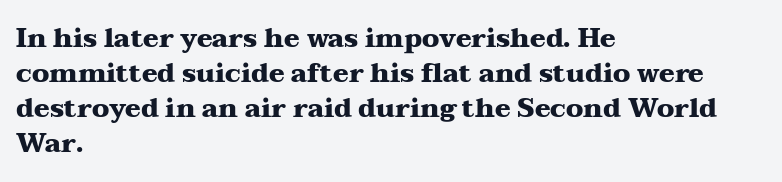
Q: Is the text bold? A: Yes.
Q: Is the text italic (slanted)? A: No, it is upright.
Q: Is the text underlined? A: No.
Q: How is the paragraph aligned? A: Left-aligned.
Q: Is the spacing between letters normal or unusually wide? A: Normal.
Q: Is the spacing between lines tight, normal or loose? A: Normal.
